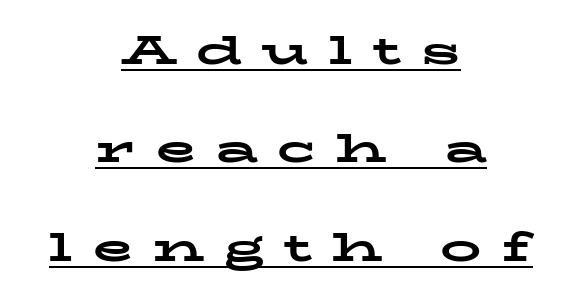
Q: Is the text bold? A: Yes.
Q: Is the text italic (slanted)? A: No, it is upright.
Q: Is the typeface a serif or a sans-serif typeface? A: Serif.
Q: Is the text underlined? A: Yes.
Q: How is the paragraph aligned? A: Centered.
Q: Is the spacing between letters normal or unusually wide? A: Unusually wide.
Q: Is the spacing between lines tight, normal or loose? A: Loose.
Q: Width (condensed, normal, or wide)? A: Wide.
Q: Stroke contrast? A: Low.
Q: x-height? A: Medium.
Q: Monospaced? A: No.
